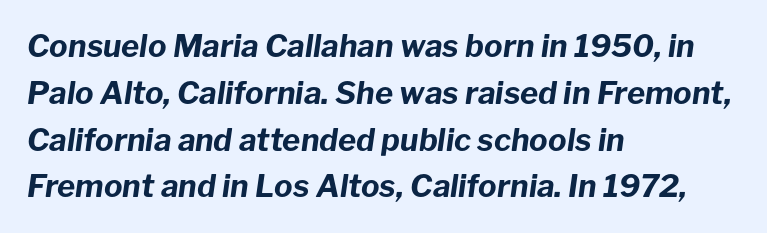
{"italic": "yes", "lean": "right", "slant_degrees": 8, "bold": "yes", "weight": "bold", "width": "normal", "stroke_contrast": "low", "x_height": "medium", "monospaced": "no", "underline": "no", "align": "left", "line_spacing": "normal", "line_spacing_ratio": 1.51, "letter_spacing": "normal", "letter_spacing_em": 0.0, "glyph_px": 31}
